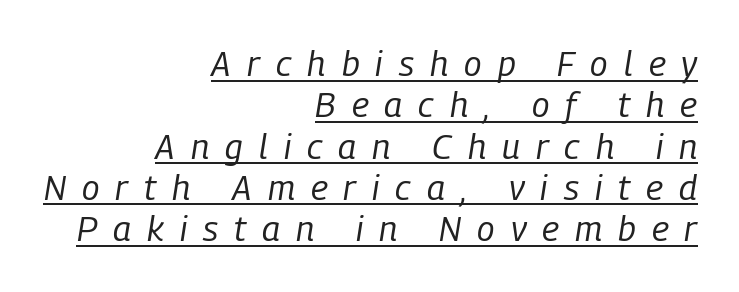
{"italic": "yes", "lean": "right", "slant_degrees": 9, "bold": "no", "weight": "regular", "width": "condensed", "stroke_contrast": "low", "x_height": "medium", "monospaced": "no", "underline": "yes", "align": "right", "line_spacing_ratio": 1.18, "letter_spacing": "wide", "letter_spacing_em": 0.46, "glyph_px": 35}
